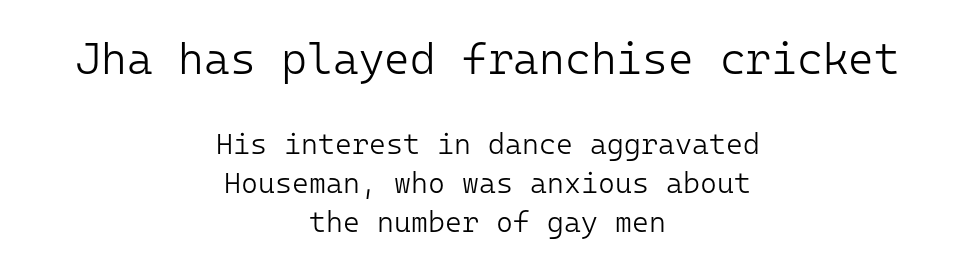
Q: Is the text bold? A: No.
Q: Is the text italic (slanted)? A: No, it is upright.
Q: Is the typeface a serif or a sans-serif typeface? A: Sans-serif.
Q: Is the text underlined? A: No.
Q: How is the paragraph aligned? A: Centered.
Q: Is the spacing between letters normal or unusually wide? A: Normal.
Q: Is the spacing between lines tight, normal or loose? A: Normal.
Q: Which block of text is set in a larger size, the first (top) or the second (bottom)? A: The first (top) one.
Q: Width (condensed, normal, or wide)? A: Normal.
Q: Stroke contrast? A: Low.
Q: x-height? A: Medium.
Q: Monospaced? A: Yes.
